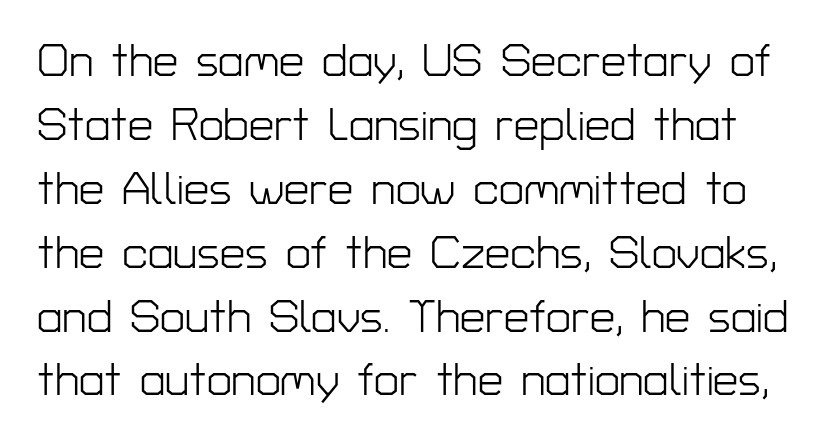
The image shows 45 px light sans-serif type, upright; set normal line spacing (1.42x), normal letter spacing, not underlined; low stroke contrast and a medium x-height.
